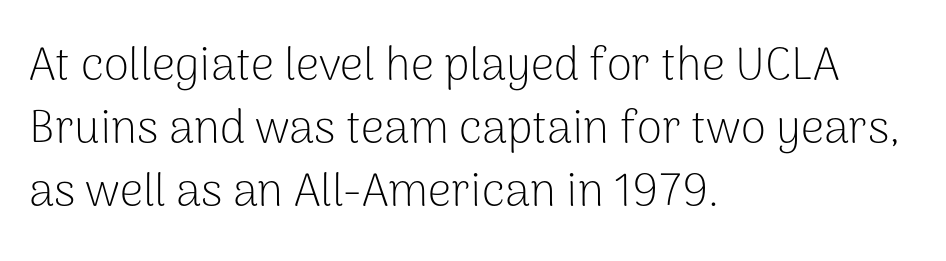
The image shows 46 px light sans-serif type, upright; set left-aligned, normal line spacing (1.37x), normal letter spacing, not underlined; low stroke contrast and a medium x-height.
